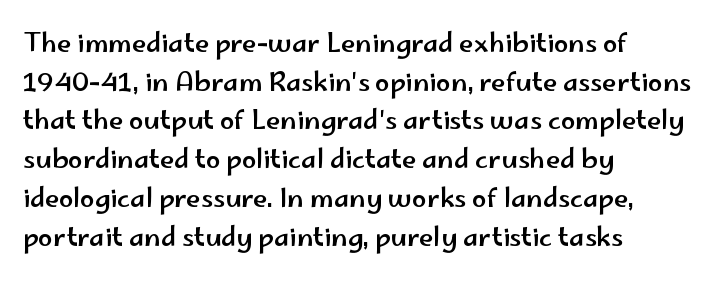
The image shows 26 px text type, upright; set left-aligned, normal line spacing (1.49x), normal letter spacing, not underlined.
